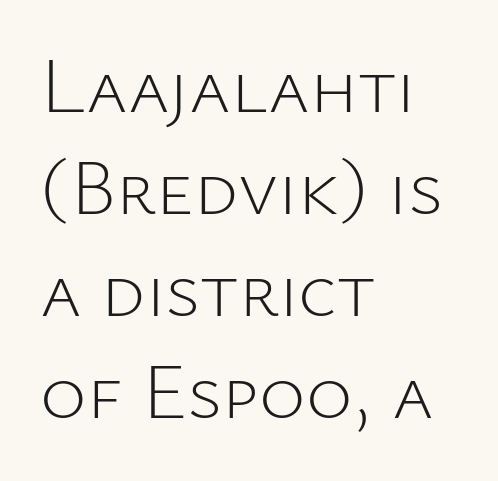
The image shows 79 px light sans-serif type, upright; set left-aligned, normal line spacing (1.29x), normal letter spacing, not underlined; low stroke contrast and a medium x-height.
